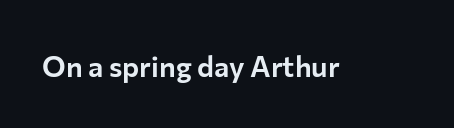
The image shows 29 px sans-serif type, upright; set normal letter spacing, not underlined; low stroke contrast and a medium x-height.
